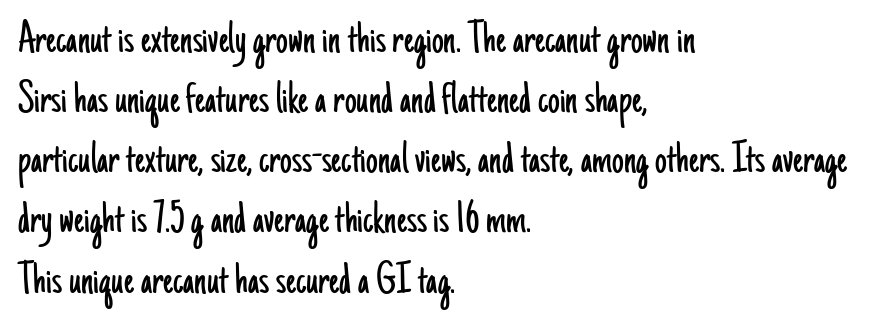
Regular leading. What kind of face is this? One without serifs — a sans. Is this a fixed-width face? No — the glyphs have proportional, varying widths. Any mark beneath the type? The region is blank.
